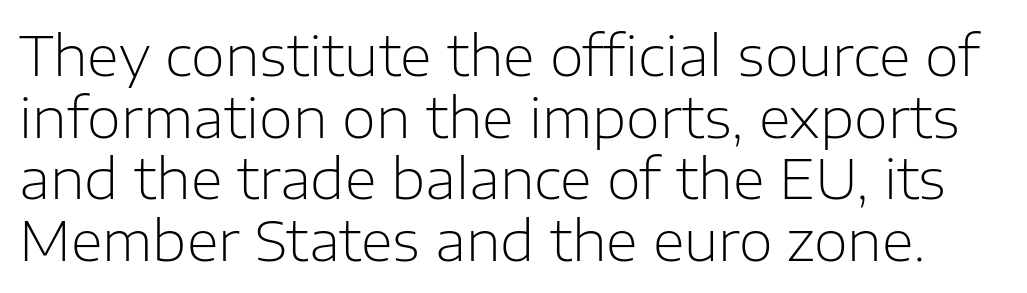
Q: Is the text bold? A: No.
Q: Is the text italic (slanted)? A: No, it is upright.
Q: Is the typeface a serif or a sans-serif typeface? A: Sans-serif.
Q: Is the text underlined? A: No.
Q: Is the spacing between letters normal or unusually wide? A: Normal.
Q: Is the spacing between lines tight, normal or loose? A: Tight.
Q: Width (condensed, normal, or wide)? A: Normal.
Q: Stroke contrast? A: Low.
Q: x-height? A: Medium.
Q: Monospaced? A: No.
